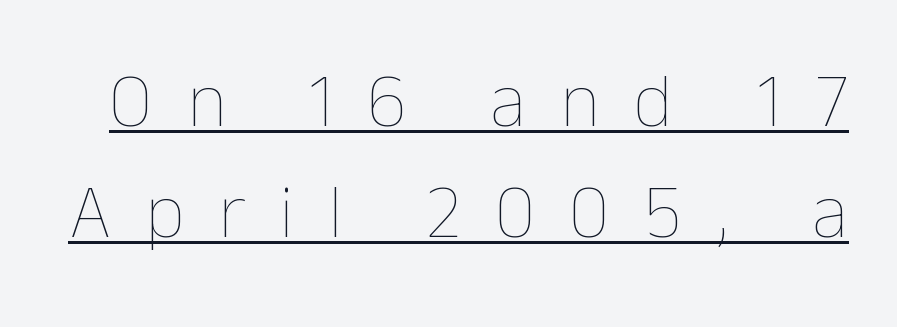
Q: Is the text bold? A: No.
Q: Is the text italic (slanted)? A: No, it is upright.
Q: Is the text underlined? A: Yes.
Q: Is the spacing between letters normal or unusually wide? A: Unusually wide.
Q: Is the spacing between lines tight, normal or loose? A: Normal.
Q: Width (condensed, normal, or wide)? A: Normal.
Q: Stroke contrast? A: Low.
Q: x-height? A: Medium.
Q: Monospaced? A: No.
